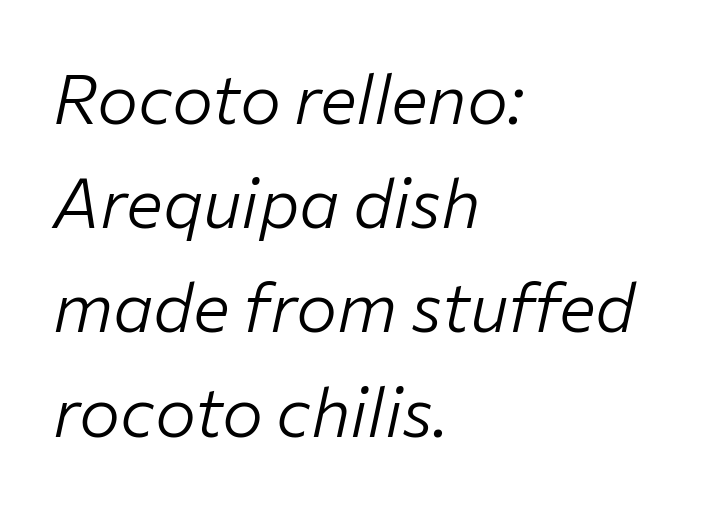
You can tell it's italic because the verticals aren't actually vertical. Varying glyph widths throughout — classic text-font behaviour. Leading: standard. Typeset ragged right — the left edge is the straight one.
